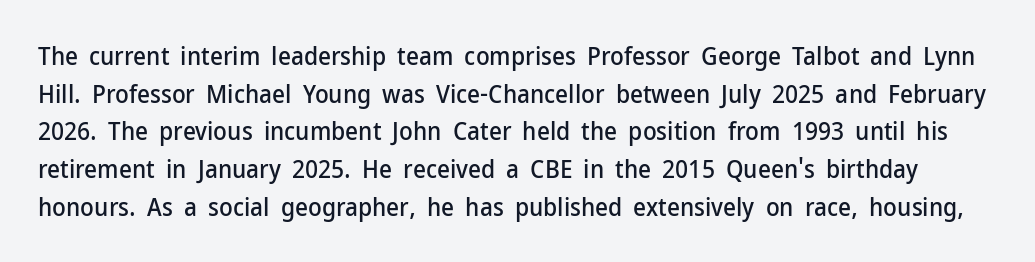
{"italic": "no", "underline": "no", "line_spacing": "normal", "line_spacing_ratio": 1.51, "letter_spacing": "normal", "letter_spacing_em": 0.0, "glyph_px": 25}
